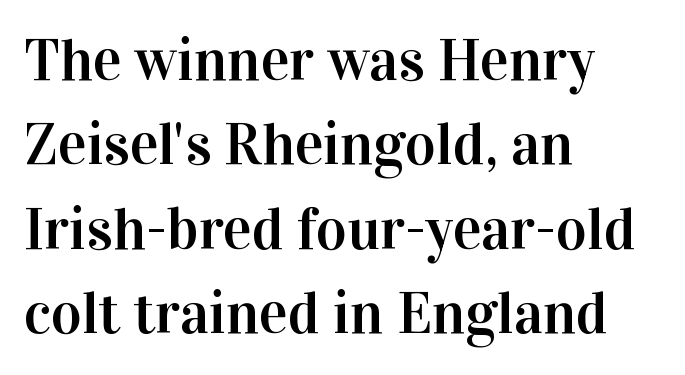
The image shows 59 px serif type, upright; set left-aligned, normal line spacing (1.43x), normal letter spacing, not underlined; high stroke contrast and a medium x-height.
